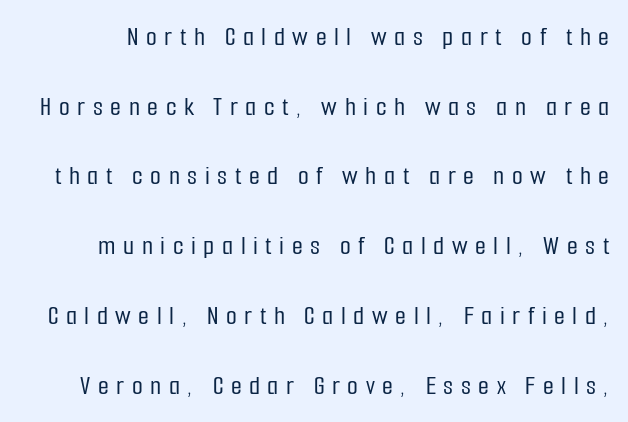
It's the straight-up-and-down kind of type. Display-style spreading of the glyphs; the letterfit is very open. The rendering shows plain stroke endings on the letterforms — a sans-serif design. The zone under the glyphs is completely vacant. Looks like regular typesetting: each glyph gets only the width it needs.
